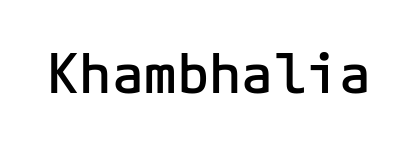
{"serif": "no", "italic": "no", "bold": "semi", "weight": "semibold", "width": "normal", "stroke_contrast": "low", "x_height": "medium", "underline": "no", "letter_spacing": "normal", "letter_spacing_em": 0.0, "glyph_px": 54}
